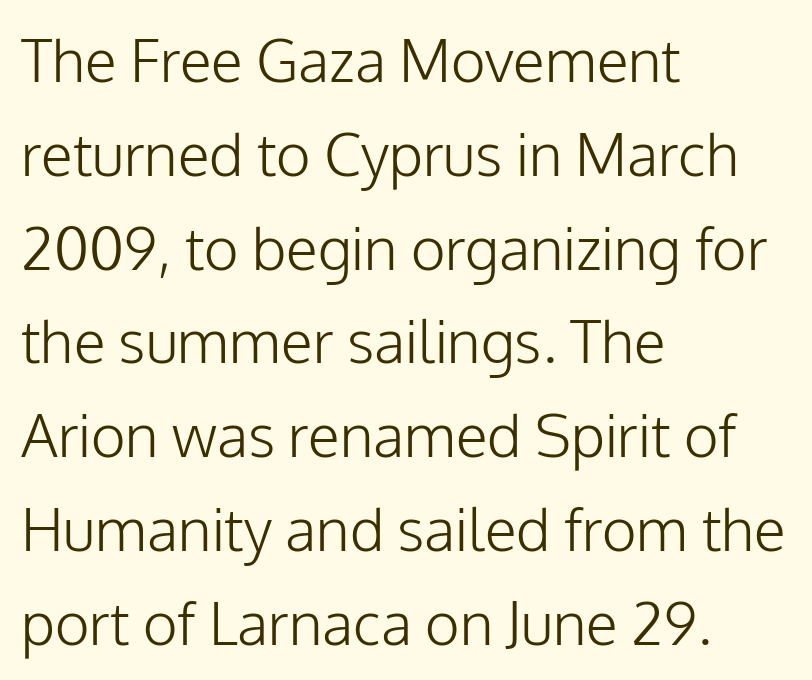
Q: Is the text bold? A: No.
Q: Is the text italic (slanted)? A: No, it is upright.
Q: Is the typeface a serif or a sans-serif typeface? A: Sans-serif.
Q: Is the text underlined? A: No.
Q: How is the paragraph aligned? A: Left-aligned.
Q: Is the spacing between letters normal or unusually wide? A: Normal.
Q: Is the spacing between lines tight, normal or loose? A: Normal.
Q: Width (condensed, normal, or wide)? A: Normal.
Q: Stroke contrast? A: Low.
Q: x-height? A: Medium.
Q: Monospaced? A: No.
